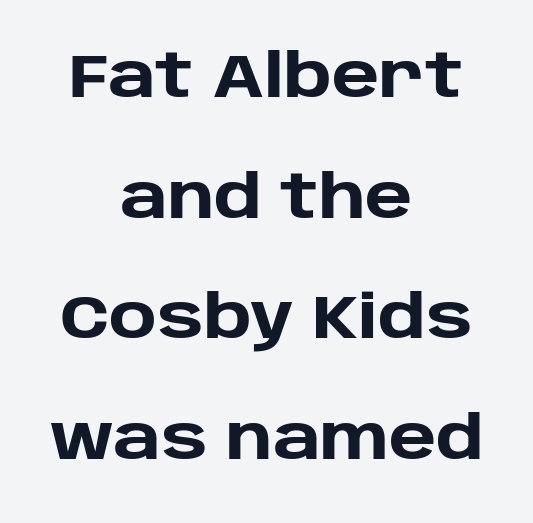
Observe the ordinary spacing: letters are neighbours, not strangers. Typeset on center — no edge is straight. The area under the type is left untouched. It's the straight-up-and-down kind of type. I'd describe the lettering as bold — thick and assertive.
